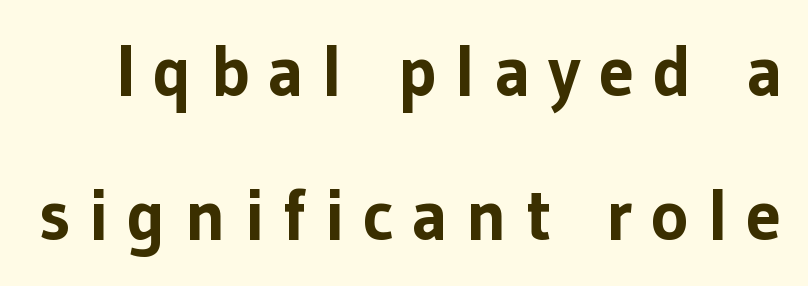
The image shows 72 px bold sans-serif type, upright; set loose line spacing (2.0x), unusually wide letter spacing (+0.25 em), not underlined; low stroke contrast and a medium x-height.
